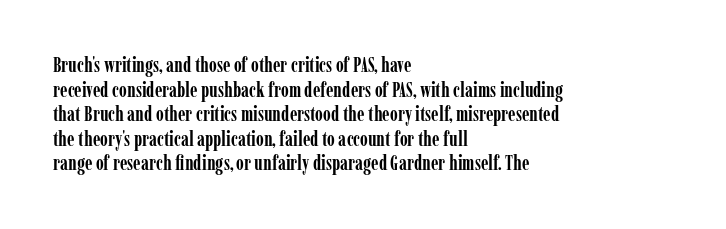
The foot of each line stays bare and open. The letters are bold, with thick, heavy strokes. The letters stand straight up with perfectly vertical stems. Compared with typical body copy, the letter spacing here is the same. These lines stack with their left ends in a neat column.
